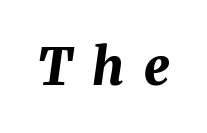
{"italic": "yes", "lean": "right", "slant_degrees": 8, "bold": "yes", "weight": "bold", "width": "normal", "stroke_contrast": "medium", "x_height": "medium", "monospaced": "no", "underline": "no", "letter_spacing": "wide", "letter_spacing_em": 0.39, "glyph_px": 51}
